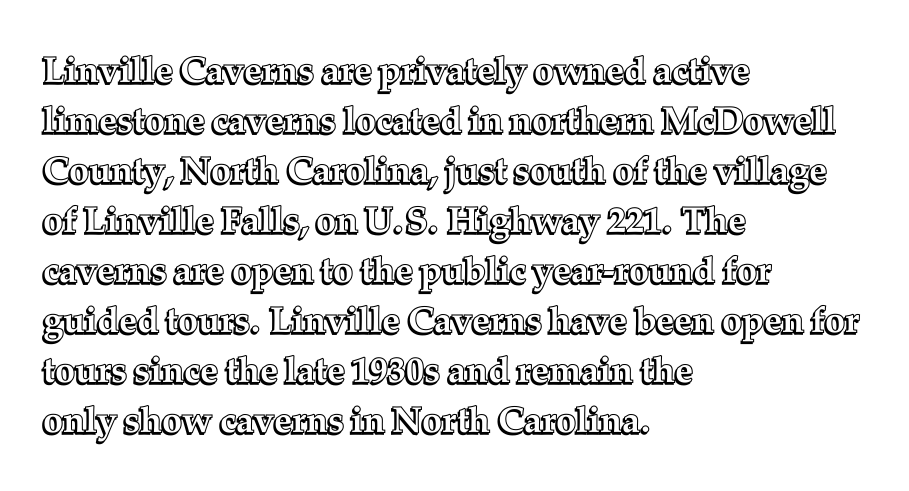
Q: Is the text italic (slanted)? A: No, it is upright.
Q: Is the text underlined? A: No.
Q: How is the paragraph aligned? A: Left-aligned.
Q: Is the spacing between letters normal or unusually wide? A: Normal.
Q: Is the spacing between lines tight, normal or loose? A: Normal.
Q: Width (condensed, normal, or wide)? A: Normal.
Q: x-height? A: Medium.
Q: Monospaced? A: No.
